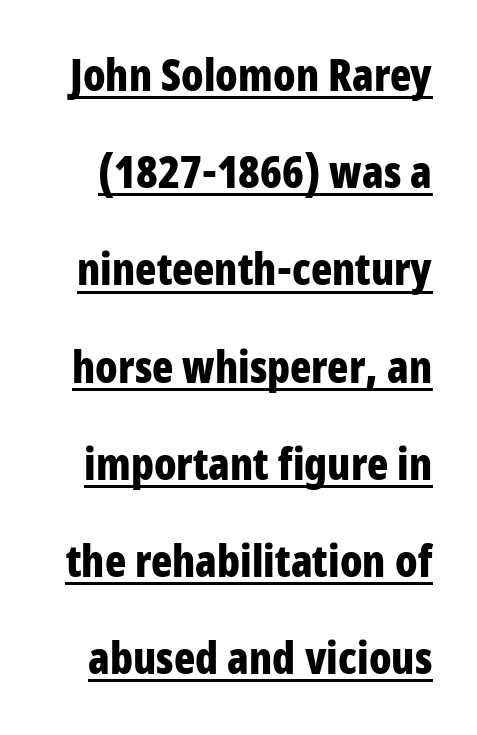
{"serif": "no", "italic": "no", "bold": "yes", "weight": "bold", "width": "condensed", "stroke_contrast": "low", "x_height": "large", "monospaced": "no", "underline": "yes", "line_spacing": "loose", "line_spacing_ratio": 2.21, "letter_spacing": "normal", "letter_spacing_em": 0.0, "glyph_px": 44}
